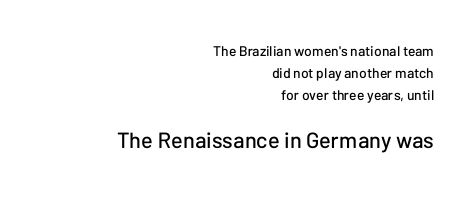
The image shows 22 px text type, upright; set right-aligned, normal line spacing (1.58x), normal letter spacing, not underlined; the second (bottom) block is 1.57x larger.
